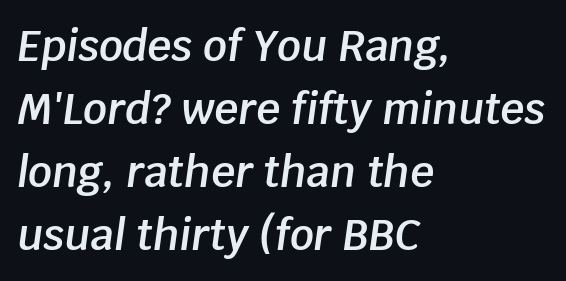
Q: Is the text bold? A: Semi-bold.
Q: Is the text italic (slanted)? A: Yes, it leans right by about 8 degrees.
Q: Is the text underlined? A: No.
Q: How is the paragraph aligned? A: Left-aligned.
Q: Is the spacing between letters normal or unusually wide? A: Normal.
Q: Is the spacing between lines tight, normal or loose? A: Normal.
Q: Width (condensed, normal, or wide)? A: Normal.
Q: Stroke contrast? A: Low.
Q: x-height? A: Large.
Q: Monospaced? A: No.
